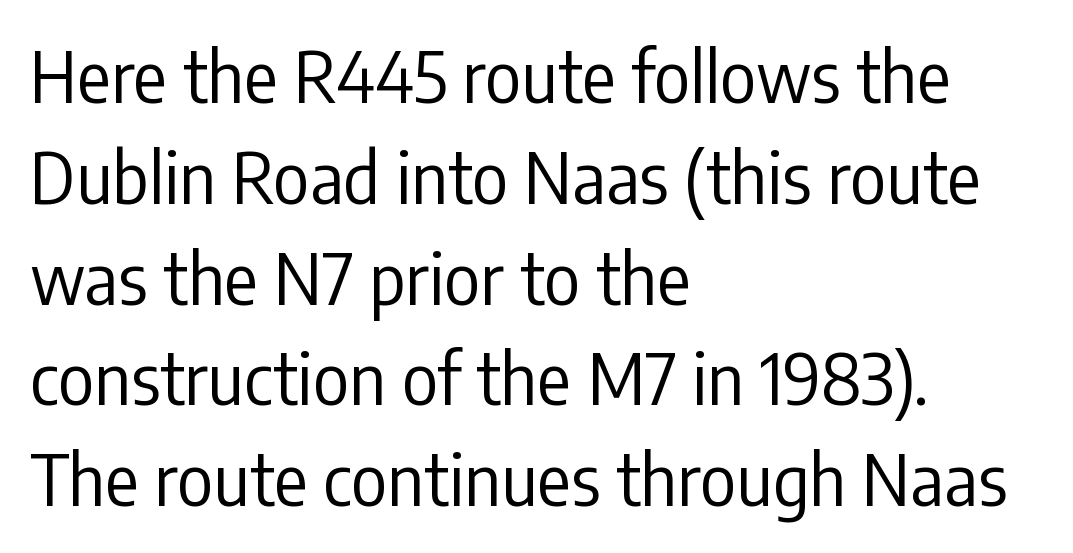
{"serif": "no", "italic": "no", "bold": "no", "weight": "regular", "width": "condensed", "stroke_contrast": "low", "x_height": "medium", "monospaced": "no", "underline": "no", "align": "left", "line_spacing": "normal", "line_spacing_ratio": 1.44, "letter_spacing": "normal", "letter_spacing_em": 0.0, "glyph_px": 70}
